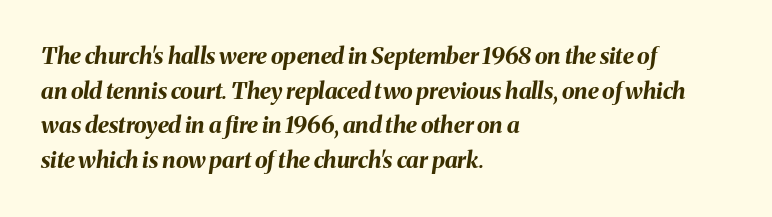
Q: Is the text bold? A: Yes.
Q: Is the text italic (slanted)? A: Yes, it leans right by about 8 degrees.
Q: Is the text underlined? A: No.
Q: How is the paragraph aligned? A: Left-aligned.
Q: Is the spacing between letters normal or unusually wide? A: Normal.
Q: Is the spacing between lines tight, normal or loose? A: Normal.
